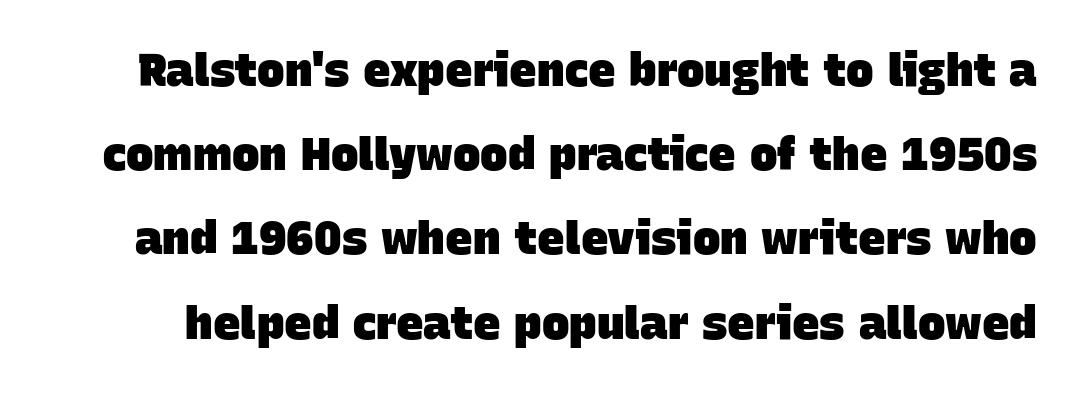
The foot of each line stays bare and open. Do the characters align in a grid? No, the font is proportional. A dark, heavy texture on the line: the type is bold. The glyphs in this specimen are sans serif. Standard letterfit; no display-style spreading of the glyphs.
